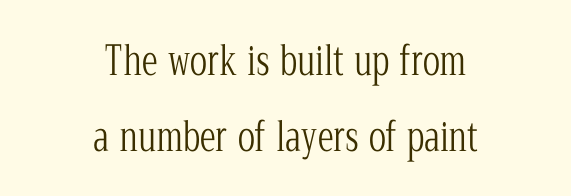
Q: Is the text bold? A: No.
Q: Is the text italic (slanted)? A: No, it is upright.
Q: Is the typeface a serif or a sans-serif typeface? A: Serif.
Q: Is the text underlined? A: No.
Q: How is the paragraph aligned? A: Centered.
Q: Is the spacing between letters normal or unusually wide? A: Normal.
Q: Is the spacing between lines tight, normal or loose? A: Loose.
Q: Width (condensed, normal, or wide)? A: Condensed.
Q: Stroke contrast? A: Low.
Q: x-height? A: Medium.
Q: Monospaced? A: No.
